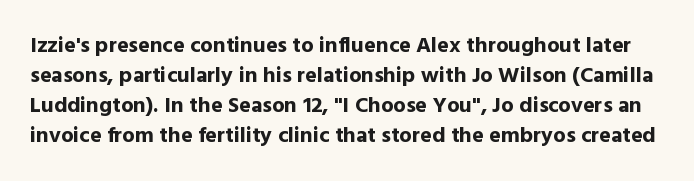
{"italic": "no", "bold": "yes", "underline": "no", "line_spacing": "normal", "line_spacing_ratio": 1.36, "letter_spacing": "normal", "letter_spacing_em": 0.0, "glyph_px": 22}
